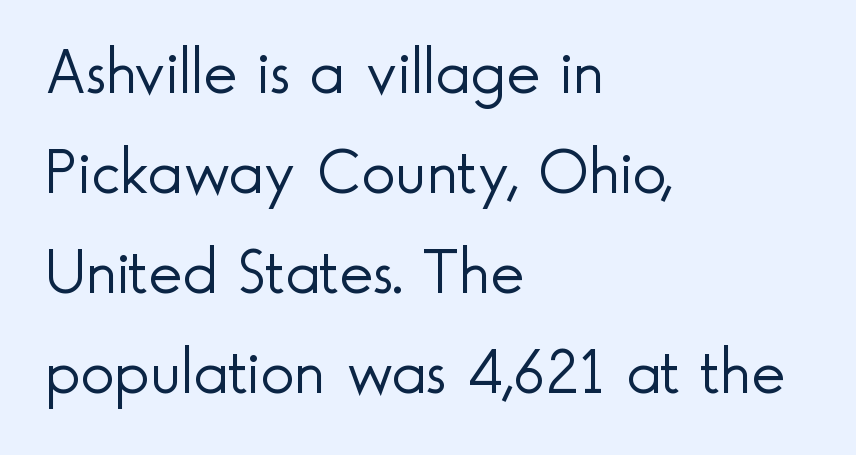
{"serif": "no", "italic": "no", "bold": "no", "weight": "light", "width": "normal", "x_height": "small", "monospaced": "no", "underline": "no", "align": "left", "line_spacing": "normal", "line_spacing_ratio": 1.56, "letter_spacing": "normal", "letter_spacing_em": 0.0, "glyph_px": 64}
